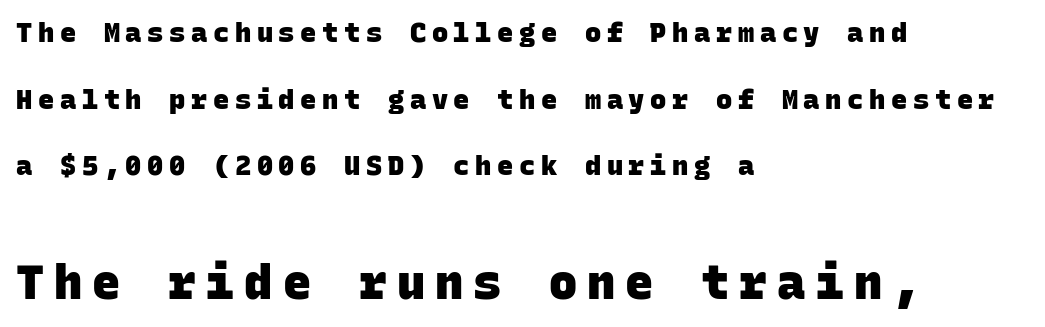
Q: Is the text bold? A: Yes.
Q: Is the typeface a serif or a sans-serif typeface? A: Sans-serif.
Q: Is the text underlined? A: No.
Q: How is the paragraph aligned? A: Left-aligned.
Q: Is the spacing between letters normal or unusually wide? A: Unusually wide.
Q: Is the spacing between lines tight, normal or loose? A: Loose.
Q: Which block of text is set in a larger size, the first (top) or the second (bottom)? A: The second (bottom) one.
Q: Width (condensed, normal, or wide)? A: Normal.
Q: Stroke contrast? A: Low.
Q: x-height? A: Large.
Q: Monospaced? A: Yes.
